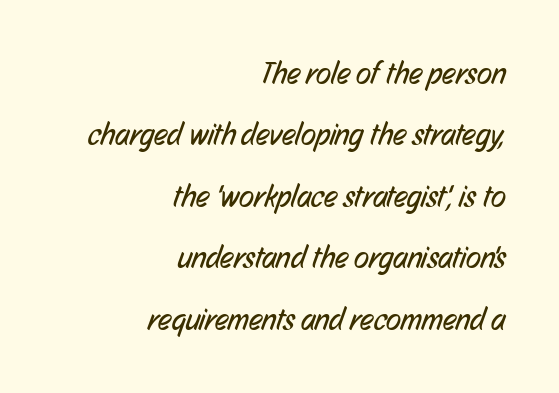
The paragraph shown leans on its right margin. A light-to-regular cut is what we see here. These lines stand farther apart than default settings would place them. The letters sit at their default tracking, neither squeezed nor spread. Serif or sans? Sans — the stroke terminals are bare.
